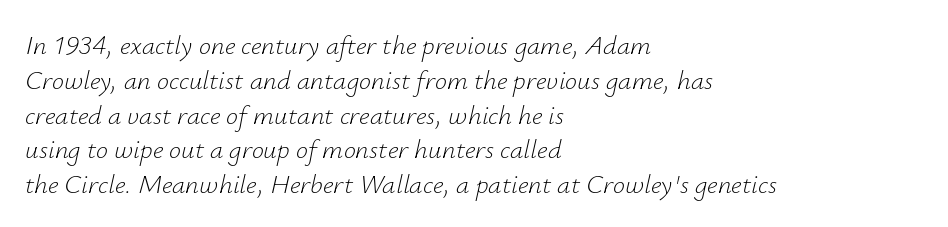
{"italic": "yes", "lean": "right", "slant_degrees": 12, "bold": "no", "underline": "no", "align": "left", "line_spacing": "normal", "line_spacing_ratio": 1.29, "letter_spacing": "normal", "letter_spacing_em": 0.0, "glyph_px": 27}
